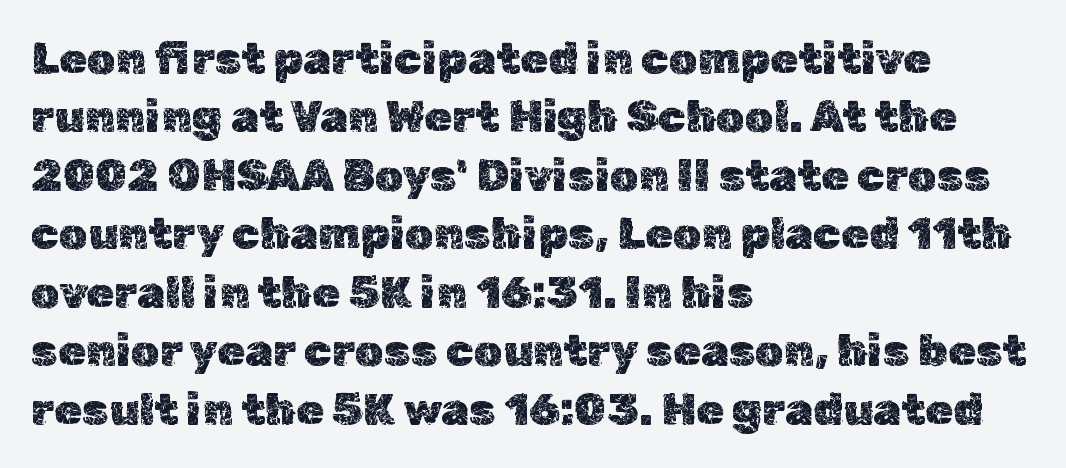
Q: Is the text italic (slanted)? A: No, it is upright.
Q: Is the text underlined? A: No.
Q: How is the paragraph aligned? A: Left-aligned.
Q: Is the spacing between letters normal or unusually wide? A: Normal.
Q: Is the spacing between lines tight, normal or loose? A: Normal.
Q: Width (condensed, normal, or wide)? A: Normal.
Q: x-height? A: Medium.
Q: Monospaced? A: No.
